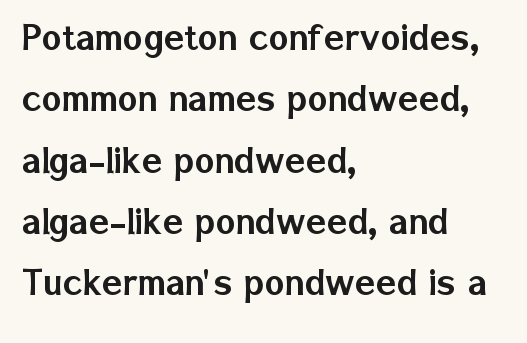
{"serif": "no", "italic": "no", "width": "normal", "stroke_contrast": "low", "x_height": "medium", "monospaced": "no", "underline": "no", "align": "left", "line_spacing": "normal", "line_spacing_ratio": 1.46, "letter_spacing": "normal", "letter_spacing_em": 0.0, "glyph_px": 42}
